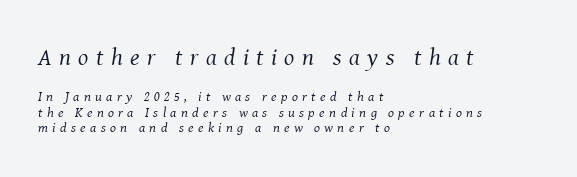
Q: Is the text bold? A: No.
Q: Is the text italic (slanted)? A: Yes, it leans right by about 8 degrees.
Q: Is the text underlined? A: No.
Q: How is the paragraph aligned? A: Left-aligned.
Q: Is the spacing between letters normal or unusually wide? A: Unusually wide.
Q: Is the spacing between lines tight, normal or loose? A: Tight.
Q: Which block of text is set in a larger size, the first (top) or the second (bottom)? A: The first (top) one.
